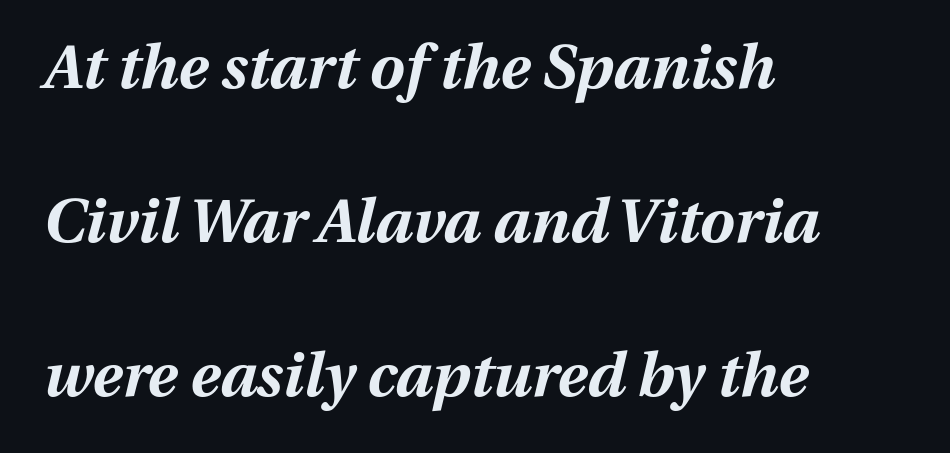
The image shows 62 px bold type, italic (leaning right); set left-aligned, loose line spacing (2.48x), normal letter spacing, not underlined; medium stroke contrast and a medium x-height.
